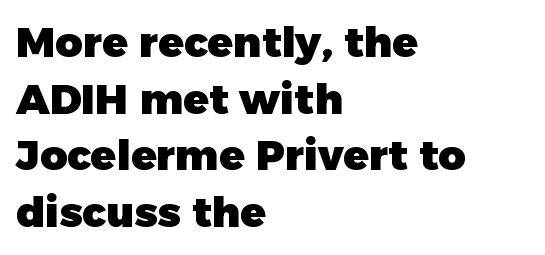
{"serif": "no", "italic": "no", "bold": "yes", "weight": "heavy", "width": "normal", "stroke_contrast": "low", "x_height": "medium", "monospaced": "no", "underline": "no", "align": "left", "line_spacing": "normal", "line_spacing_ratio": 1.35, "letter_spacing": "normal", "letter_spacing_em": 0.0, "glyph_px": 42}
